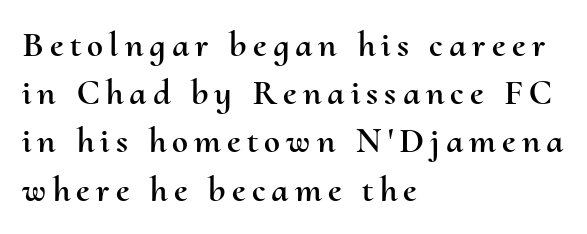
Posture: vertical. Check the space under the baseline: it is left empty. This block has exactly the height ordinary leading produces. Each letter keeps its own natural width here, so spacing adapts to shape. Line starts are locked; line ends wander.
